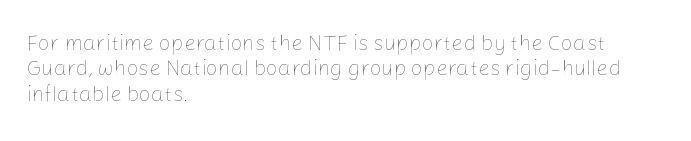
Q: Is the text bold? A: No.
Q: Is the text italic (slanted)? A: No, it is upright.
Q: Is the text underlined? A: No.
Q: How is the paragraph aligned? A: Left-aligned.
Q: Is the spacing between letters normal or unusually wide? A: Normal.
